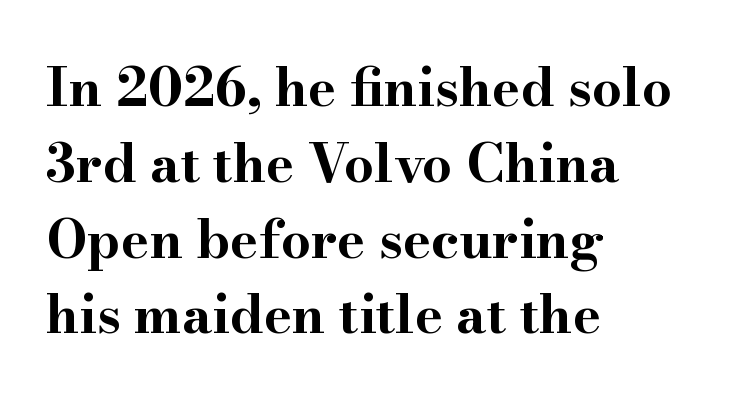
{"serif": "yes", "italic": "no", "bold": "yes", "weight": "bold", "width": "wide", "stroke_contrast": "high", "x_height": "small", "monospaced": "no", "underline": "no", "align": "left", "line_spacing": "normal", "line_spacing_ratio": 1.43, "letter_spacing": "normal", "letter_spacing_em": 0.0, "glyph_px": 53}
